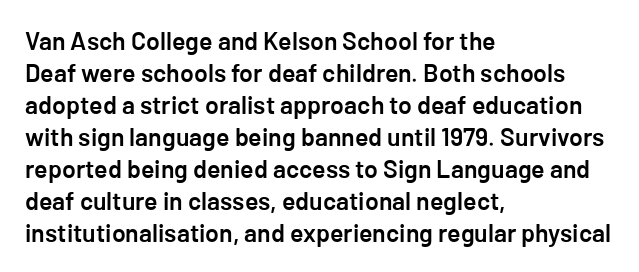
{"italic": "no", "bold": "semi", "underline": "no", "align": "left", "line_spacing": "normal", "line_spacing_ratio": 1.28, "letter_spacing": "normal", "letter_spacing_em": 0.0, "glyph_px": 25}
